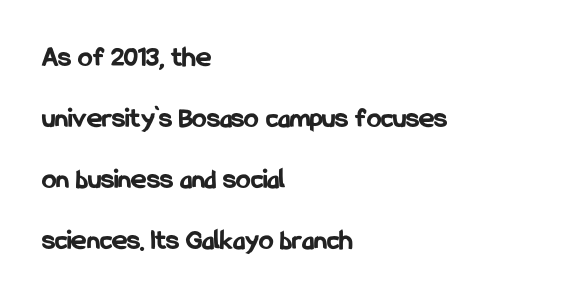
Interline gaps are noticeably wide in this sample. Descenders hang freely into open space. Words appear dense and cohesive because spacing is normal. Every row of glyphs begins at an identical x-position on the left. Does the lettering tilt? It doesn't — this is upright.
